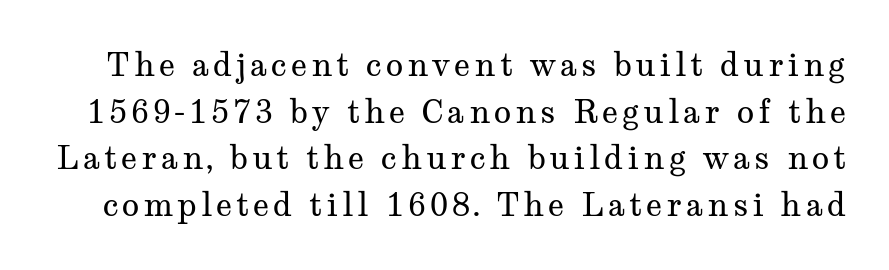
The image shows 32 px regular-weight, wide serif type, upright; set normal line spacing (1.46x), not underlined; medium stroke contrast and a medium x-height.
